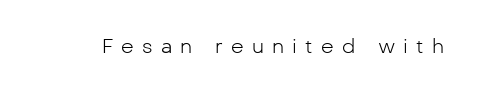
Nobody drew a line under any word here. Look at the tracking — it's clearly loosened, letters drifting apart. Stems here are at most as thick as an everyday book face. A typesetter would mark this as roman, not italic.
